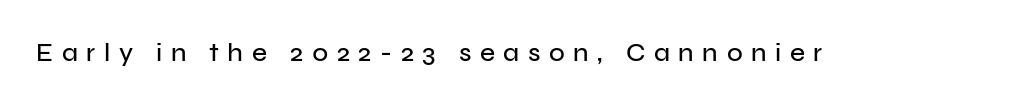
The image shows 26 px text type, upright; set unusually wide letter spacing (+0.33 em), not underlined.
